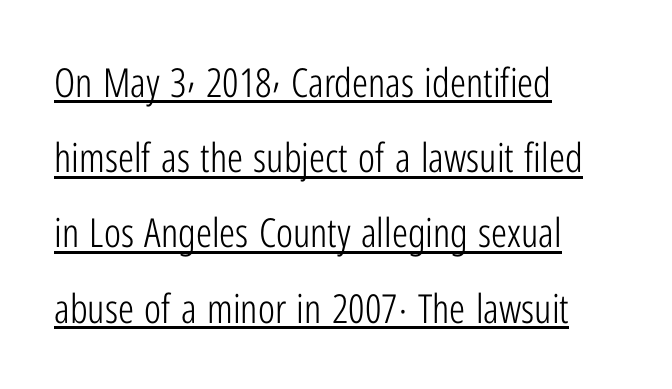
The image shows 40 px light, condensed sans-serif type, upright; set left-aligned, line spacing 1.88x, normal letter spacing, underlined; low stroke contrast and a medium x-height.
